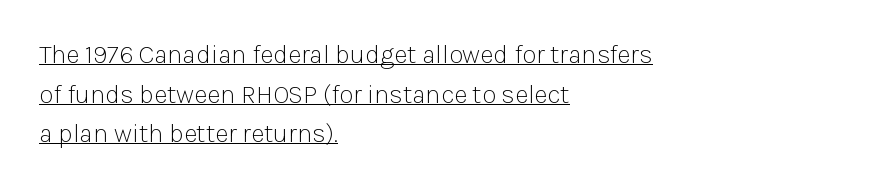
When letters stand straight like this, we call the style roman or upright. The ragged edge is on the right, which tells us the setting is flush left. This block has exactly the height ordinary leading produces. Has an underline been added? It has.
